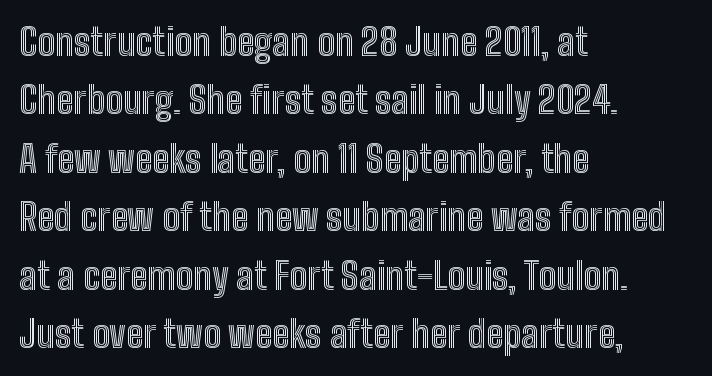
The image shows 37 px condensed type, upright; set left-aligned, normal line spacing (1.58x), normal letter spacing, not underlined; a medium x-height.
